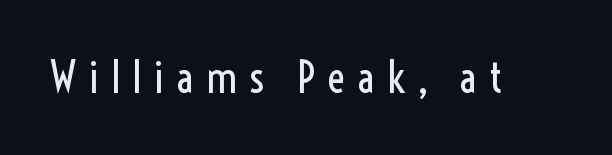
The image shows 43 px regular-weight, condensed sans-serif type, upright; set unusually wide letter spacing (+0.27 em), not underlined; a medium x-height.
